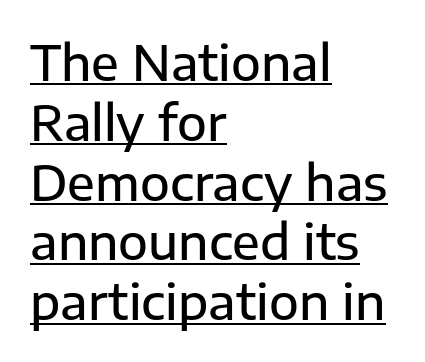
{"serif": "no", "italic": "no", "width": "normal", "stroke_contrast": "low", "x_height": "medium", "monospaced": "no", "underline": "yes", "align": "left", "line_spacing_ratio": 1.22, "letter_spacing": "normal", "letter_spacing_em": 0.0, "glyph_px": 49}
